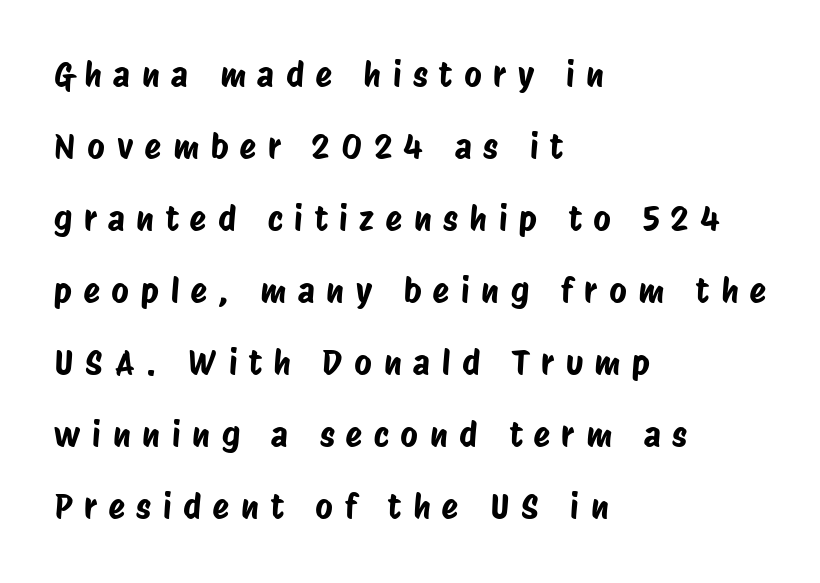
The image shows 34 px condensed sans-serif type; set left-aligned, loose line spacing (2.12x), unusually wide letter spacing (+0.34 em), not underlined; low stroke contrast and a large x-height.
